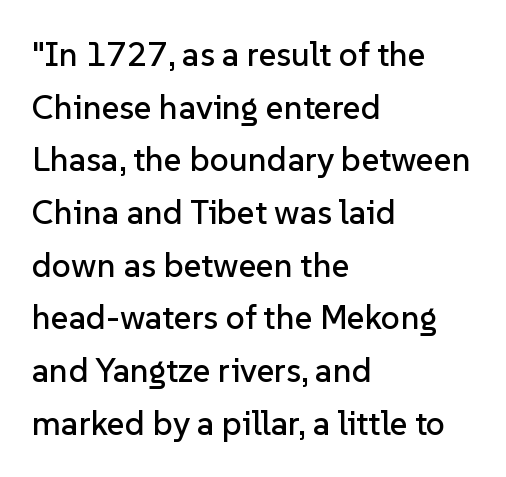
Type style note: lacks serifs. The letters advance in unequal steps, a hallmark of proportional type. Glyph-to-glyph distance matches everyday printed text. Honestly, the row spacing looks completely unremarkable.
